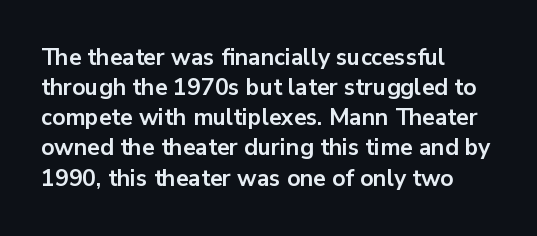
Does extra space separate the letters? No, they use regular spacing. The passage is arranged the way most books set body copy — flush left. Successive baselines arrive at the customary interval. Posture: upright roman. Is the type bold? Yes — the strokes are clearly thick and heavy.
